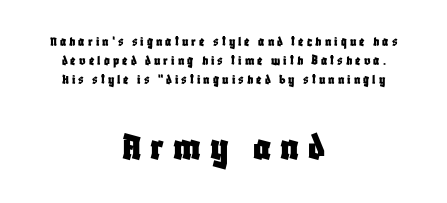
Bare-footed words on every line. The typesetter chose a symmetrical, centered arrangement here. The designer gave the closing block more size than the opening block. Every stem runs plumb, perpendicular to the baseline. Horizontal bands of white between lines are of average thickness. Each letter keeps its own natural width here, so spacing adapts to shape.
